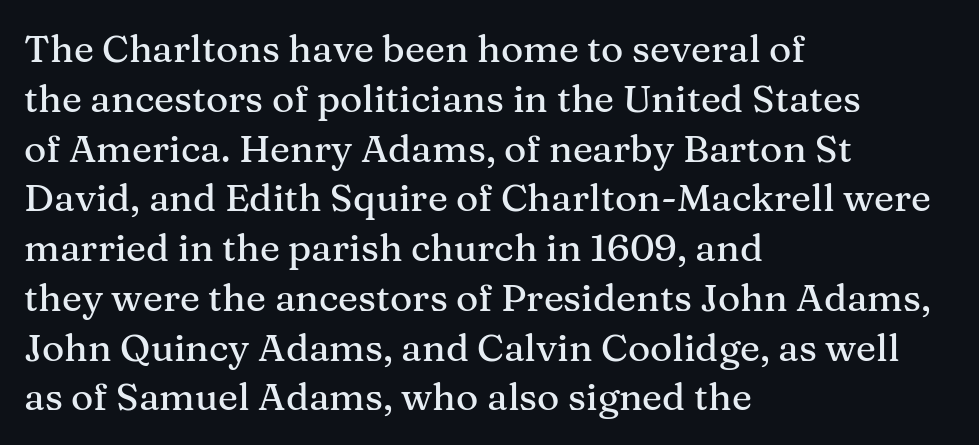
The image shows 38 px serif type, upright; set left-aligned, normal line spacing (1.31x), normal letter spacing, not underlined; medium stroke contrast and a medium x-height.
